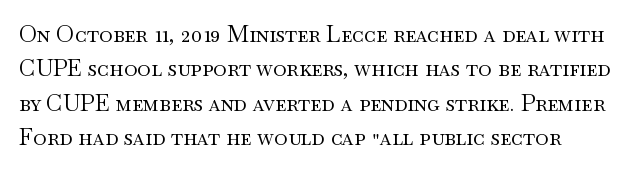
The image shows 23 px text type, upright; set normal line spacing (1.49x), normal letter spacing, not underlined.
